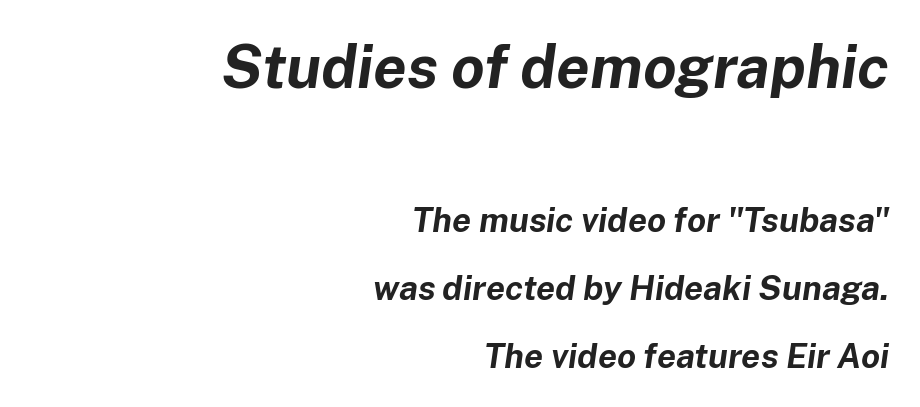
{"italic": "yes", "lean": "right", "slant_degrees": 8, "bold": "yes", "weight": "bold", "width": "normal", "stroke_contrast": "low", "x_height": "medium", "monospaced": "no", "underline": "no", "align": "right", "line_spacing": "loose", "line_spacing_ratio": 2.0, "letter_spacing": "normal", "letter_spacing_em": 0.0, "larger_block": "first", "size_ratio": 1.76, "glyph_px": 60}
